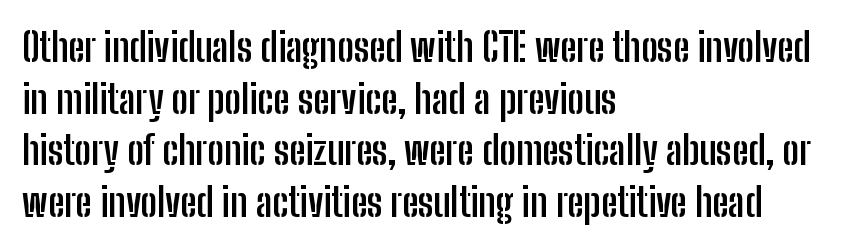
The image shows 40 px semibold, condensed sans-serif type, upright; set left-aligned, normal line spacing (1.29x), normal letter spacing, not underlined; low stroke contrast and a medium x-height.
